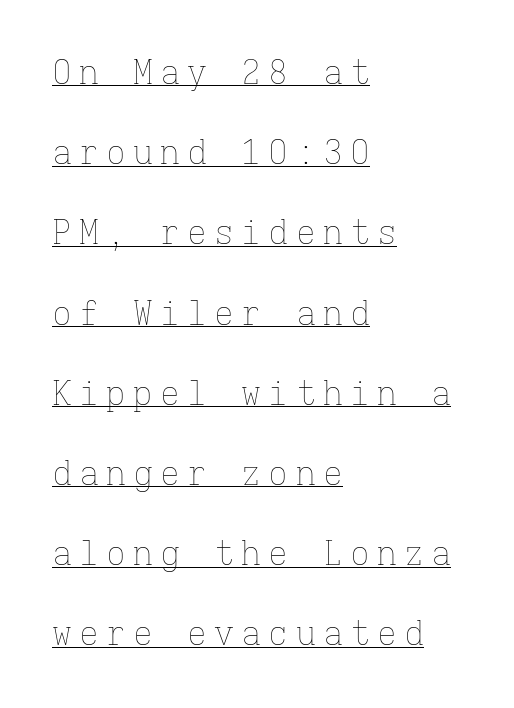
The image shows 33 px thin type, upright, monospaced; set left-aligned, loose line spacing (2.43x), unusually wide letter spacing (+0.22 em), underlined; low stroke contrast and a medium x-height.
